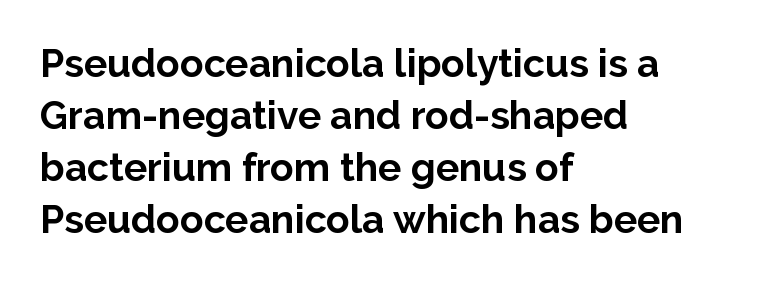
{"serif": "no", "italic": "no", "bold": "yes", "weight": "bold", "width": "normal", "stroke_contrast": "low", "x_height": "medium", "monospaced": "no", "underline": "no", "align": "left", "line_spacing": "normal", "line_spacing_ratio": 1.33, "letter_spacing": "normal", "letter_spacing_em": 0.0, "glyph_px": 39}
